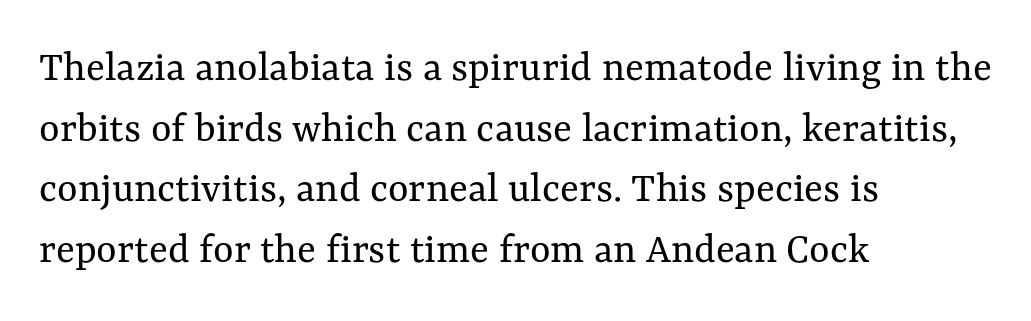
Q: Is the text bold? A: No.
Q: Is the text italic (slanted)? A: No, it is upright.
Q: Is the text underlined? A: No.
Q: How is the paragraph aligned? A: Left-aligned.
Q: Is the spacing between letters normal or unusually wide? A: Normal.
Q: Is the spacing between lines tight, normal or loose? A: Normal.
Q: Width (condensed, normal, or wide)? A: Normal.
Q: Stroke contrast? A: Medium.
Q: x-height? A: Medium.
Q: Monospaced? A: No.
